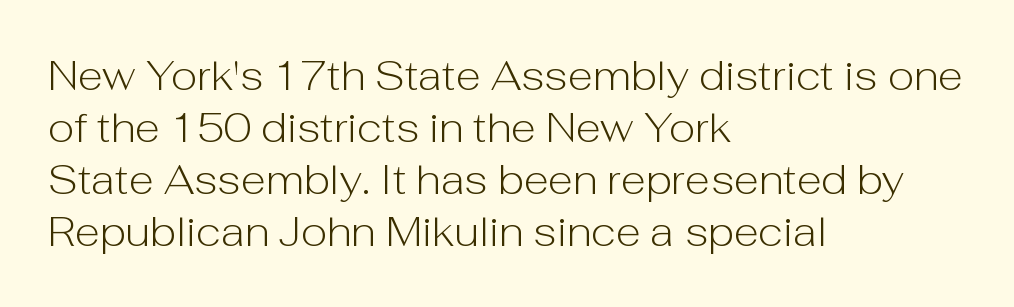
The image shows 41 px light sans-serif type, upright; set left-aligned, normal line spacing (1.27x), normal letter spacing, not underlined; low stroke contrast and a medium x-height.
